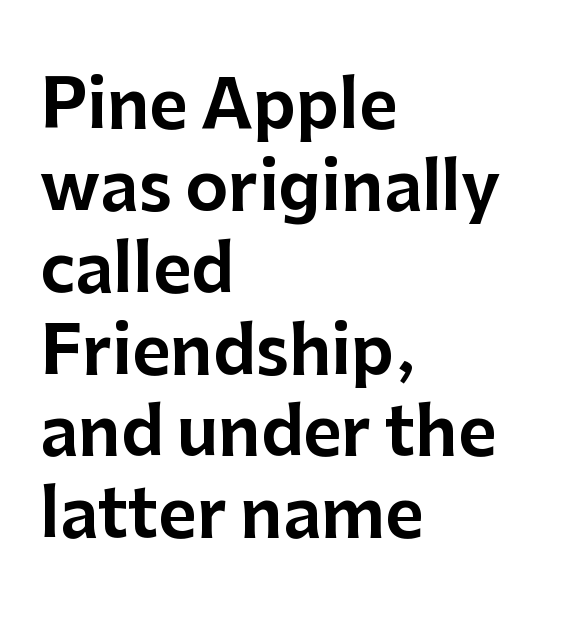
The lines in this sample share a left origin and differ only in where they stop. In terms of letterspacing, this is plain default setting. Vertical strokes here are truly vertical. Lines of text with bare space underneath. Is this a fixed-width face? No — the glyphs have proportional, varying widths.
